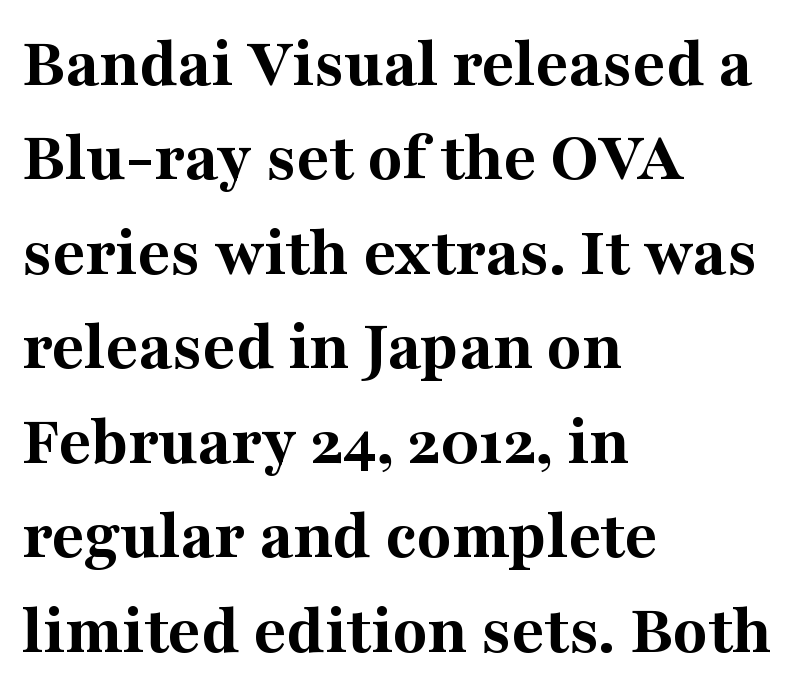
Q: Is the text bold? A: Yes.
Q: Is the text italic (slanted)? A: No, it is upright.
Q: Is the typeface a serif or a sans-serif typeface? A: Serif.
Q: Is the text underlined? A: No.
Q: How is the paragraph aligned? A: Left-aligned.
Q: Is the spacing between letters normal or unusually wide? A: Normal.
Q: Is the spacing between lines tight, normal or loose? A: Normal.
Q: Width (condensed, normal, or wide)? A: Normal.
Q: Stroke contrast? A: Medium.
Q: x-height? A: Medium.
Q: Monospaced? A: No.
